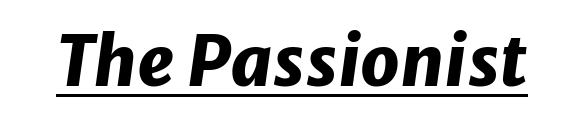
Q: Is the text bold? A: Yes.
Q: Is the text italic (slanted)? A: Yes, it leans right by about 8 degrees.
Q: Is the text underlined? A: Yes.
Q: Is the spacing between letters normal or unusually wide? A: Normal.
Q: Width (condensed, normal, or wide)? A: Normal.
Q: Stroke contrast? A: Low.
Q: x-height? A: Medium.
Q: Monospaced? A: No.
